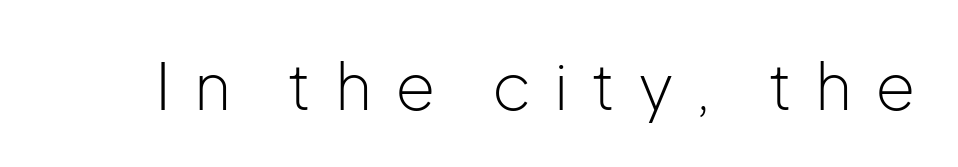
{"serif": "no", "italic": "no", "bold": "no", "weight": "light", "width": "normal", "stroke_contrast": "low", "x_height": "medium", "monospaced": "no", "underline": "no", "letter_spacing": "wide", "letter_spacing_em": 0.35, "glyph_px": 65}
